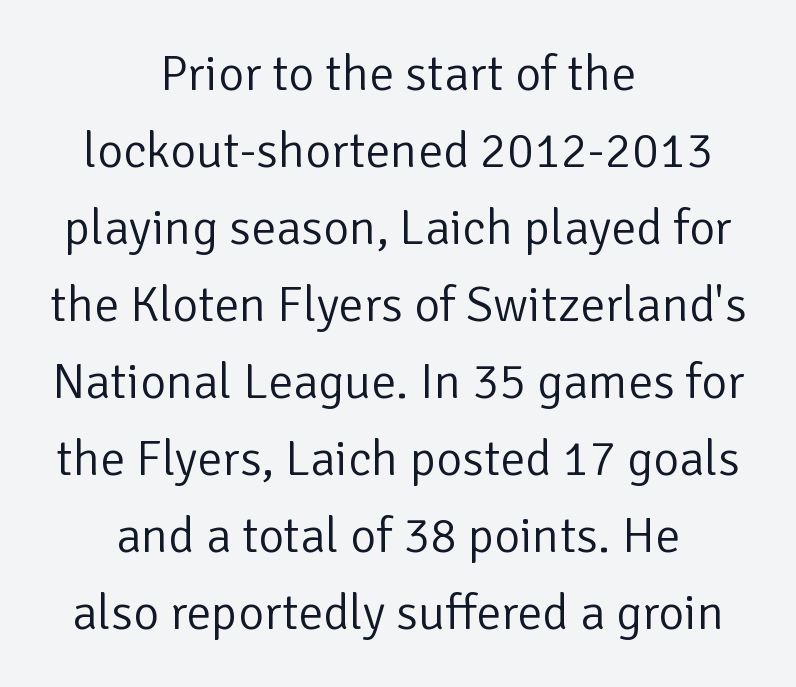
Short and long lines alike share a common midpoint. The letters stand upright; this is a roman face. To sum up the face: it is a sans, with no serifs. Varying glyph widths throughout — classic text-font behaviour. The block of text has a typical density, with ordinary space between rows.
